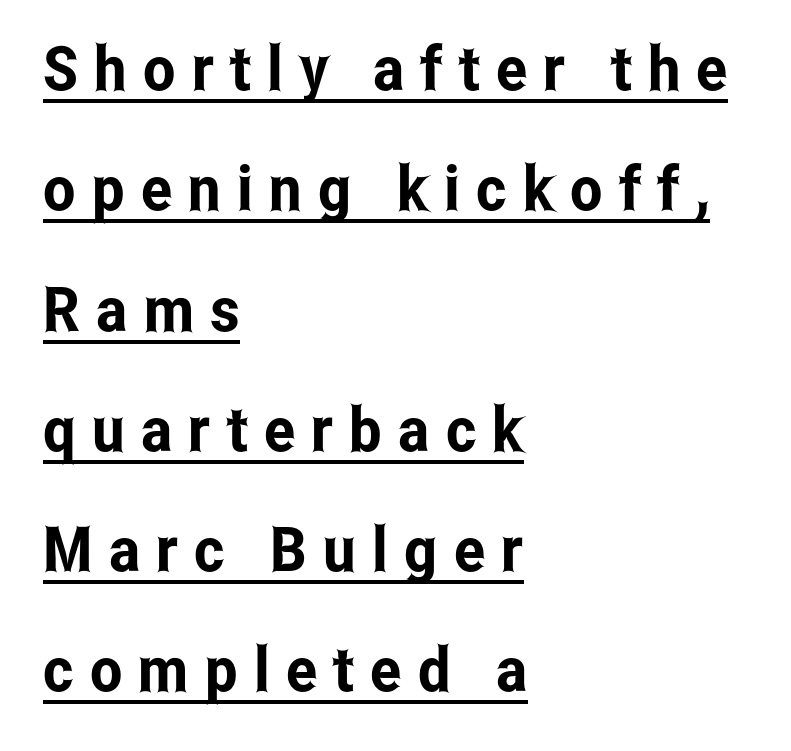
Q: Is the text italic (slanted)? A: No, it is upright.
Q: Is the typeface a serif or a sans-serif typeface? A: Sans-serif.
Q: Is the text underlined? A: Yes.
Q: How is the paragraph aligned? A: Left-aligned.
Q: Is the spacing between letters normal or unusually wide? A: Unusually wide.
Q: Is the spacing between lines tight, normal or loose? A: Loose.
Q: Width (condensed, normal, or wide)? A: Condensed.
Q: Stroke contrast? A: Low.
Q: x-height? A: Medium.
Q: Monospaced? A: No.
